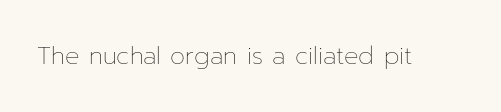
The image shows 24 px text type, upright; set normal letter spacing, not underlined.
